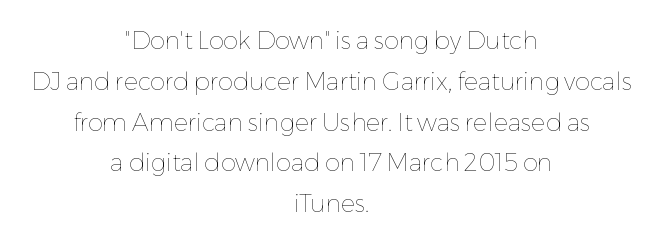
Q: Is the text bold? A: No.
Q: Is the text italic (slanted)? A: No, it is upright.
Q: Is the text underlined? A: No.
Q: How is the paragraph aligned? A: Centered.
Q: Is the spacing between letters normal or unusually wide? A: Normal.
Q: Is the spacing between lines tight, normal or loose? A: Normal.
